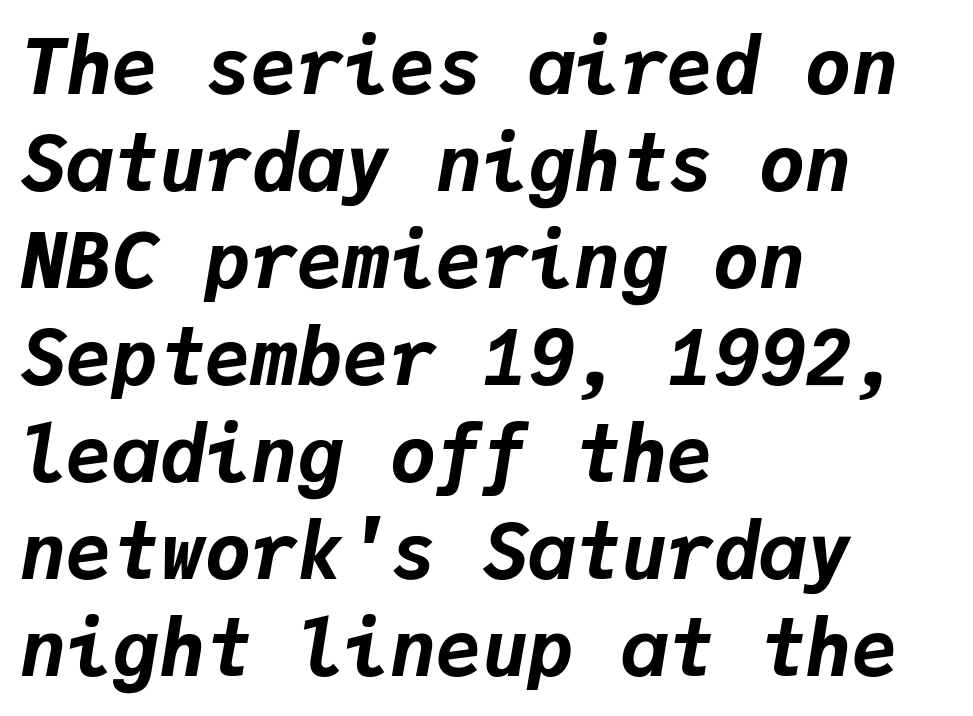
Q: Is the text bold? A: Yes.
Q: Is the text italic (slanted)? A: Yes, it leans right by about 9 degrees.
Q: Is the text underlined? A: No.
Q: How is the paragraph aligned? A: Left-aligned.
Q: Is the spacing between letters normal or unusually wide? A: Normal.
Q: Is the spacing between lines tight, normal or loose? A: Normal.
Q: Width (condensed, normal, or wide)? A: Normal.
Q: Stroke contrast? A: Low.
Q: x-height? A: Medium.
Q: Monospaced? A: Yes.
